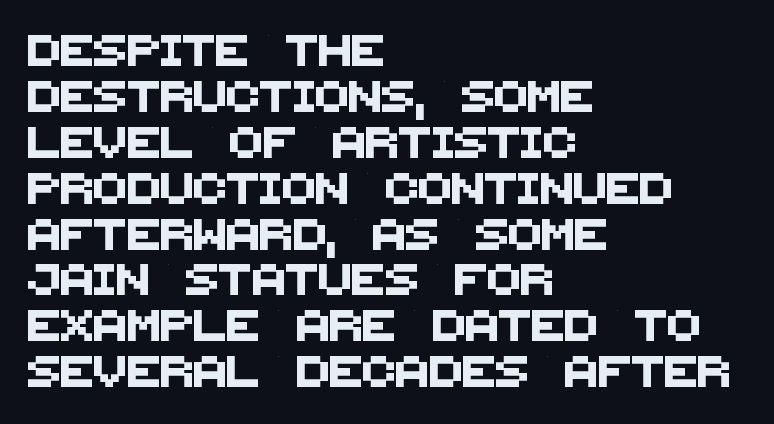
{"serif": "no", "width": "normal", "stroke_contrast": "medium", "x_height": "large", "monospaced": "no", "underline": "no", "align": "left", "line_spacing": "normal", "line_spacing_ratio": 1.48, "letter_spacing": "normal", "letter_spacing_em": 0.0, "glyph_px": 31}
